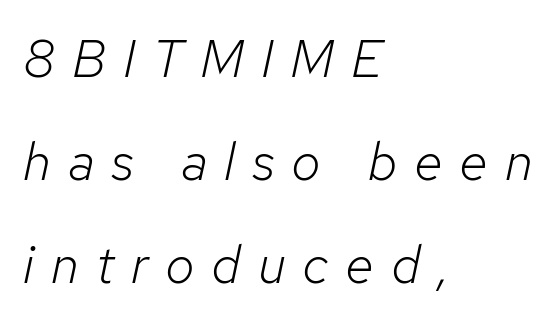
{"italic": "yes", "lean": "right", "slant_degrees": 12, "bold": "no", "weight": "light", "width": "normal", "stroke_contrast": "low", "x_height": "medium", "monospaced": "no", "underline": "no", "align": "left", "line_spacing": "loose", "line_spacing_ratio": 1.94, "letter_spacing": "wide", "letter_spacing_em": 0.32, "glyph_px": 53}
